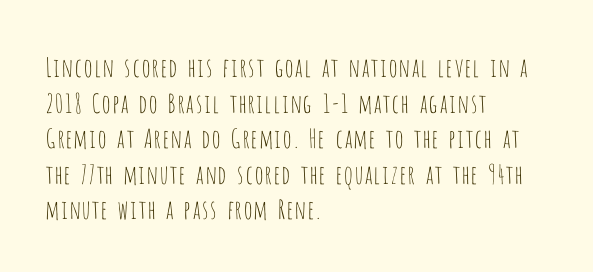
The line texture is even and compact thanks to regular tracking. Honestly, the row spacing looks completely unremarkable. Every row of glyphs begins at an identical x-position on the left. The letters stand straight up with perfectly vertical stems. Stroke thickness stays within the range of a standard reading face or lighter. Unmarked baselines from the first word to the last.
